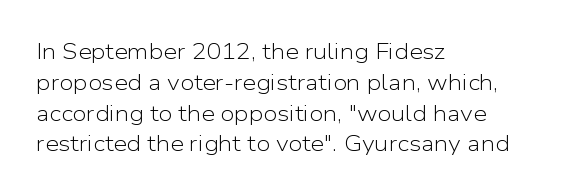
Summary of vertical rhythm: regular, with standard interline spacing. Short note: letters normally spaced. The font's upright variant was chosen for this text. Casual observation: everything's shoved over to the left.
